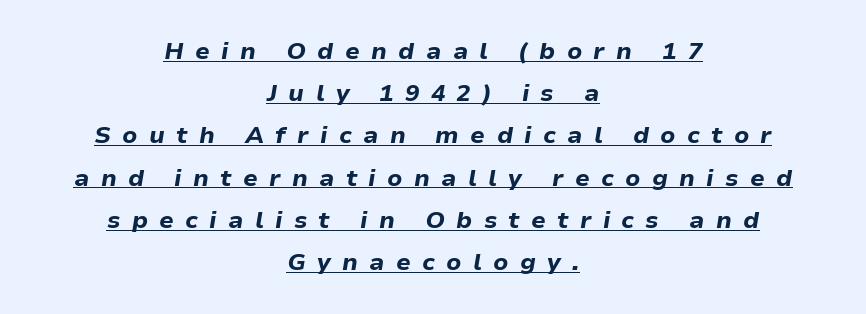
Q: Is the text bold? A: Yes.
Q: Is the text italic (slanted)? A: Yes, it leans right by about 9 degrees.
Q: Is the text underlined? A: Yes.
Q: How is the paragraph aligned? A: Centered.
Q: Is the spacing between letters normal or unusually wide? A: Unusually wide.
